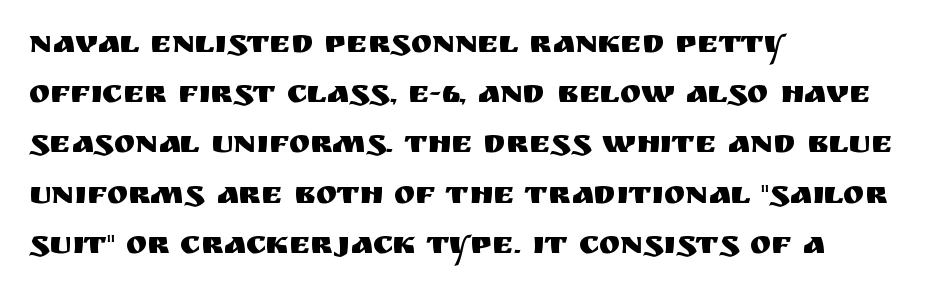
The image shows 32 px sans-serif type, upright; set left-aligned, normal line spacing (1.57x), normal letter spacing, not underlined; medium stroke contrast and a large x-height.
